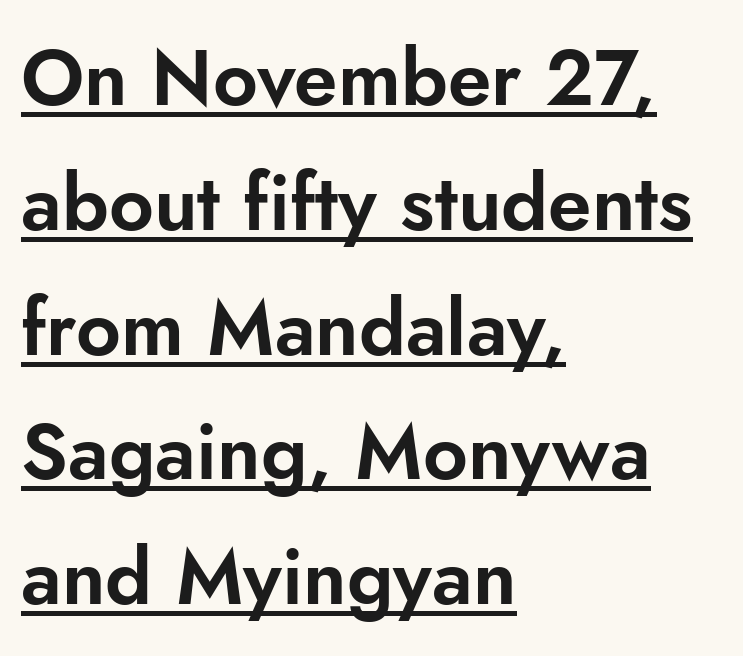
{"serif": "no", "italic": "no", "width": "normal", "stroke_contrast": "low", "x_height": "small", "monospaced": "no", "underline": "yes", "align": "left", "line_spacing": "normal", "line_spacing_ratio": 1.6, "letter_spacing": "normal", "letter_spacing_em": 0.0, "glyph_px": 78}
